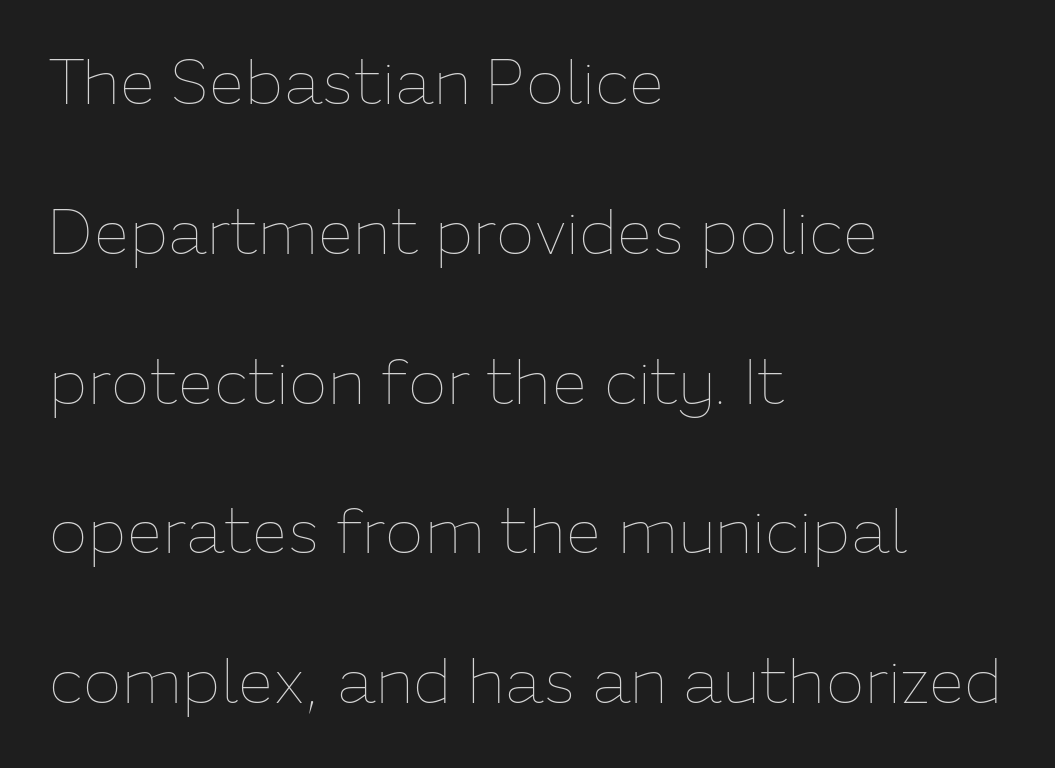
The image shows 64 px thin type, upright; set left-aligned, loose line spacing (2.34x), normal letter spacing, not underlined; low stroke contrast and a medium x-height.
